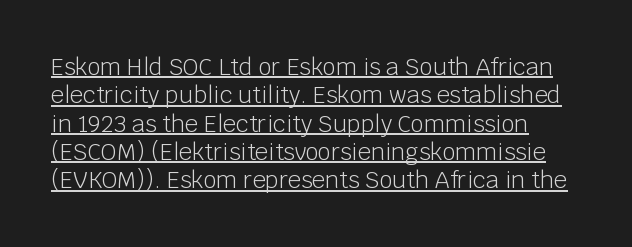
Q: Is the text bold? A: No.
Q: Is the text italic (slanted)? A: No, it is upright.
Q: Is the text underlined? A: Yes.
Q: Is the spacing between letters normal or unusually wide? A: Normal.
